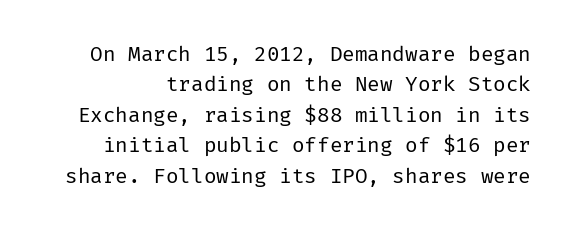
The image shows 21 px text type, upright; set normal line spacing (1.45x), normal letter spacing, not underlined.
